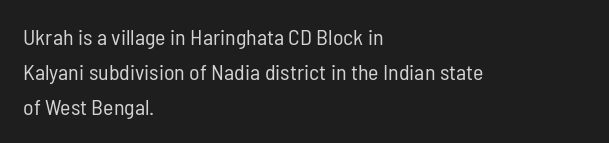
The image shows 22 px text type, upright; set left-aligned, normal line spacing (1.58x), normal letter spacing, not underlined.
